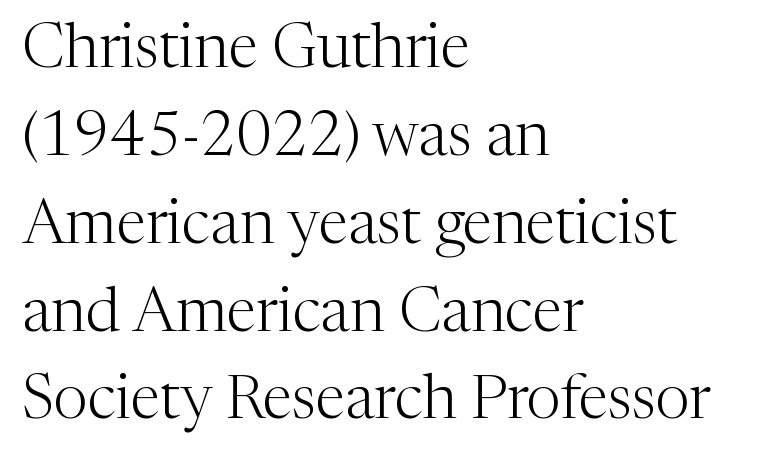
Q: Is the text bold? A: No.
Q: Is the text italic (slanted)? A: No, it is upright.
Q: Is the typeface a serif or a sans-serif typeface? A: Serif.
Q: Is the text underlined? A: No.
Q: How is the paragraph aligned? A: Left-aligned.
Q: Is the spacing between letters normal or unusually wide? A: Normal.
Q: Is the spacing between lines tight, normal or loose? A: Normal.
Q: Width (condensed, normal, or wide)? A: Normal.
Q: Stroke contrast? A: Medium.
Q: x-height? A: Medium.
Q: Monospaced? A: No.
